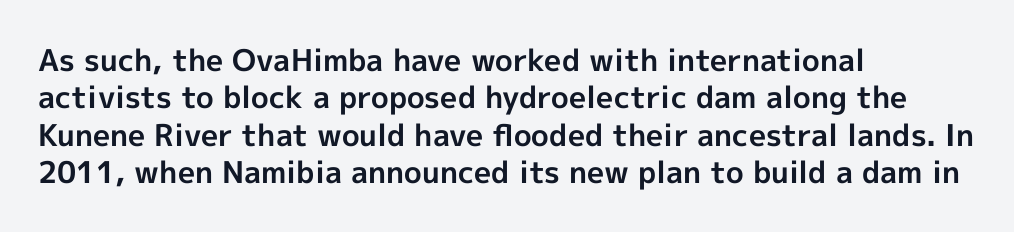
Leading matches the norm, producing a regular column. Is this a sans? Yes — the strokes have no serifs. Tracking here is standard; glyphs follow each other at the usual distance. Notice how thick the strokes are: this is what a full bold looks like. Underlining? Definitely not there.
